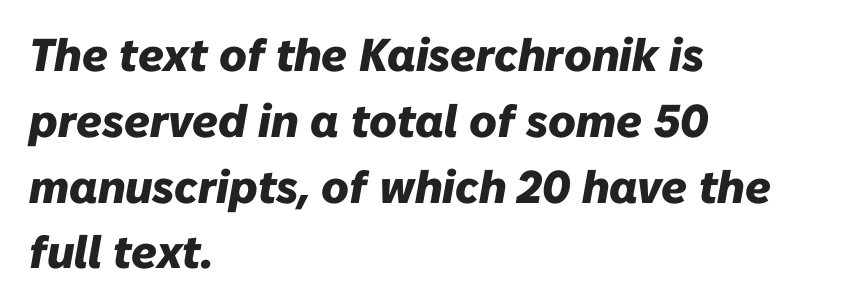
{"italic": "yes", "lean": "right", "slant_degrees": 10, "bold": "yes", "weight": "heavy", "width": "normal", "stroke_contrast": "low", "x_height": "medium", "monospaced": "no", "underline": "no", "align": "left", "line_spacing": "normal", "line_spacing_ratio": 1.43, "letter_spacing": "normal", "letter_spacing_em": 0.0, "glyph_px": 46}
